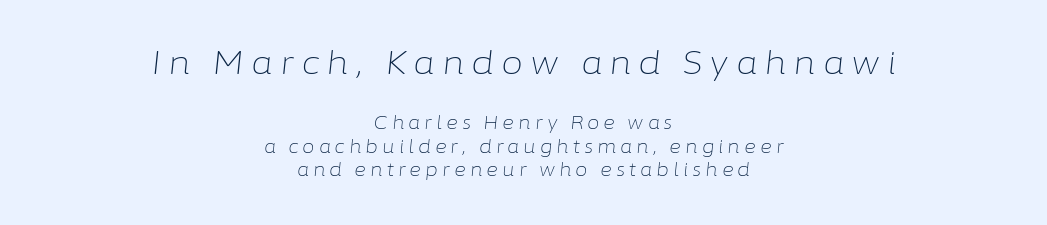
The image shows 32 px light type, italic (leaning right); set centered, normal line spacing (1.32x), unusually wide letter spacing (+0.22 em), not underlined; the first (top) block is 1.78x larger; low stroke contrast and a medium x-height.
